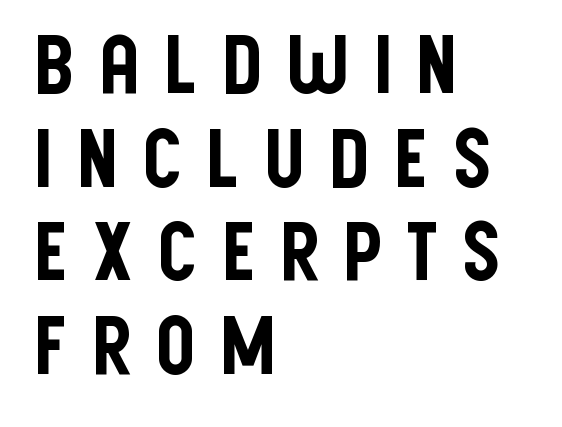
Q: Is the text italic (slanted)? A: No, it is upright.
Q: Is the typeface a serif or a sans-serif typeface? A: Sans-serif.
Q: Is the text underlined? A: No.
Q: How is the paragraph aligned? A: Left-aligned.
Q: Is the spacing between letters normal or unusually wide? A: Unusually wide.
Q: Width (condensed, normal, or wide)? A: Condensed.
Q: Stroke contrast? A: Low.
Q: x-height? A: Large.
Q: Monospaced? A: No.
